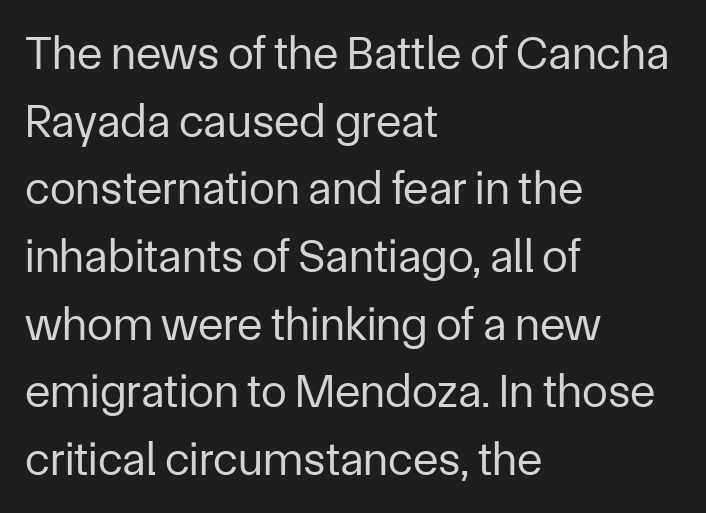
Counters stay open thanks to moderate or lighter strokes. Where is the straight margin? On the left. Descenders are the only things crossing below the line. The passage shown is typeset with a sans-serif family. A typesetter would call this zero additional tracking.
